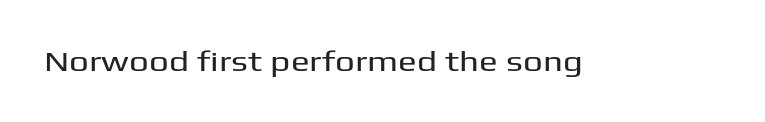
The space directly below the letters is spotless. This sample uses a sans-serif face. Varying glyph widths throughout — classic text-font behaviour. This sample uses an upright cut, with every glyph sitting square on the baseline. A typesetter would call this zero additional tracking.
